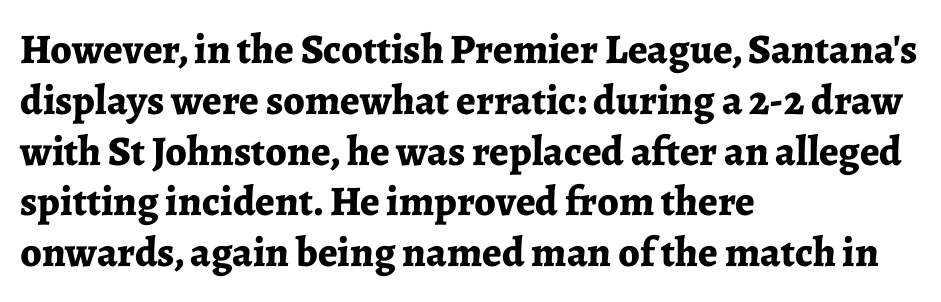
Q: Is the text bold? A: Yes.
Q: Is the text italic (slanted)? A: No, it is upright.
Q: Is the typeface a serif or a sans-serif typeface? A: Serif.
Q: Is the text underlined? A: No.
Q: How is the paragraph aligned? A: Left-aligned.
Q: Is the spacing between letters normal or unusually wide? A: Normal.
Q: Width (condensed, normal, or wide)? A: Normal.
Q: Stroke contrast? A: Low.
Q: x-height? A: Medium.
Q: Monospaced? A: No.
